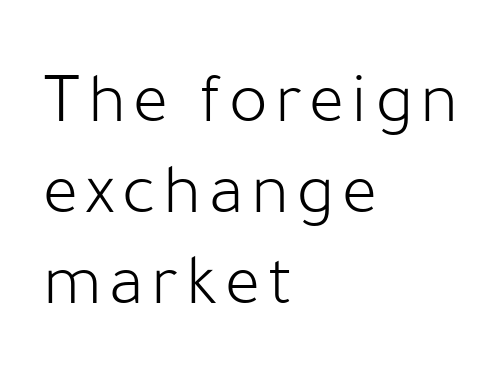
Do the characters align in a grid? No, the font is proportional. Summary of vertical rhythm: regular, with standard interline spacing. Every stem runs plumb, perpendicular to the baseline. Line beginnings align vertically; line endings do not.
